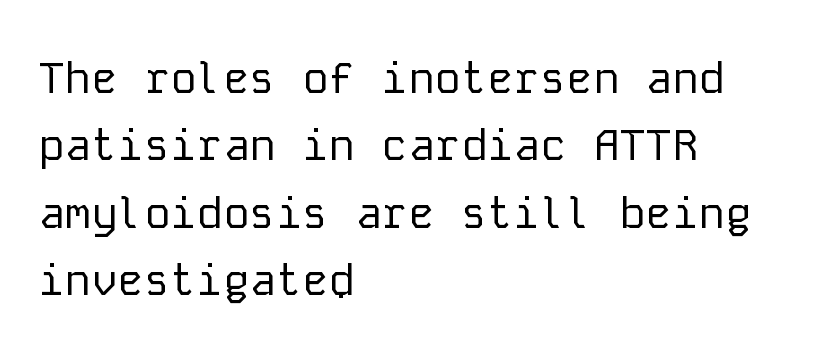
The image shows 44 px regular-weight sans-serif type, upright, monospaced; set left-aligned, normal line spacing (1.53x), normal letter spacing, not underlined; low stroke contrast and a medium x-height.
